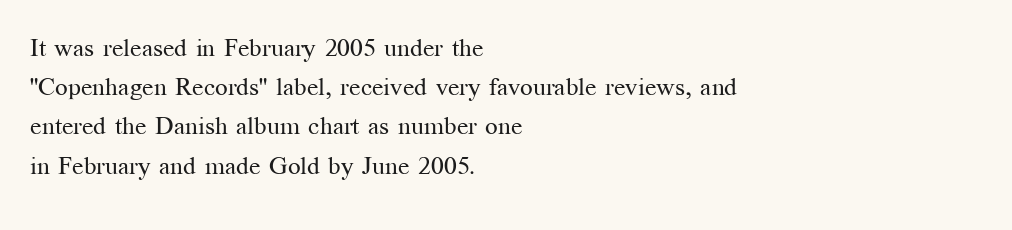
Q: Is the text bold? A: No.
Q: Is the text italic (slanted)? A: No, it is upright.
Q: Is the text underlined? A: No.
Q: How is the paragraph aligned? A: Left-aligned.
Q: Is the spacing between letters normal or unusually wide? A: Normal.
Q: Is the spacing between lines tight, normal or loose? A: Normal.
